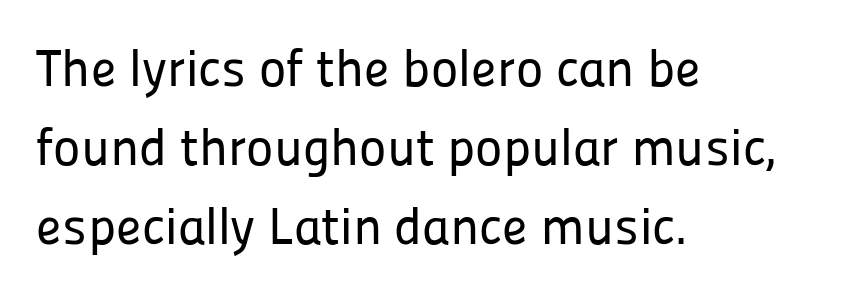
{"serif": "no", "italic": "no", "width": "normal", "stroke_contrast": "low", "x_height": "medium", "monospaced": "no", "underline": "no", "align": "left", "line_spacing": "normal", "line_spacing_ratio": 1.52, "letter_spacing": "normal", "letter_spacing_em": 0.0, "glyph_px": 52}
